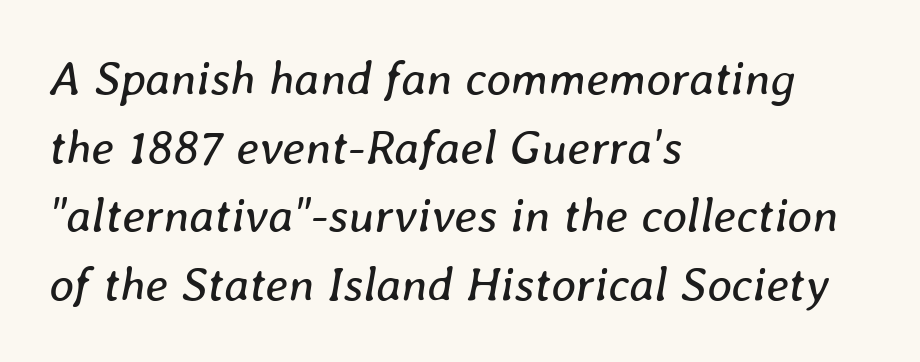
Q: Is the text bold? A: No.
Q: Is the text italic (slanted)? A: Yes, it leans right by about 8 degrees.
Q: Is the text underlined? A: No.
Q: How is the paragraph aligned? A: Left-aligned.
Q: Is the spacing between letters normal or unusually wide? A: Normal.
Q: Is the spacing between lines tight, normal or loose? A: Normal.
Q: Width (condensed, normal, or wide)? A: Normal.
Q: Stroke contrast? A: Low.
Q: x-height? A: Medium.
Q: Monospaced? A: No.
